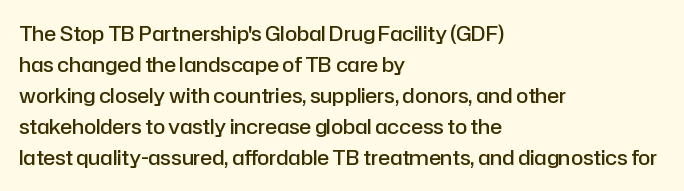
Q: Is the text bold? A: Semi-bold.
Q: Is the text italic (slanted)? A: No, it is upright.
Q: Is the text underlined? A: No.
Q: How is the paragraph aligned? A: Left-aligned.
Q: Is the spacing between letters normal or unusually wide? A: Normal.
Q: Is the spacing between lines tight, normal or loose? A: Normal.
